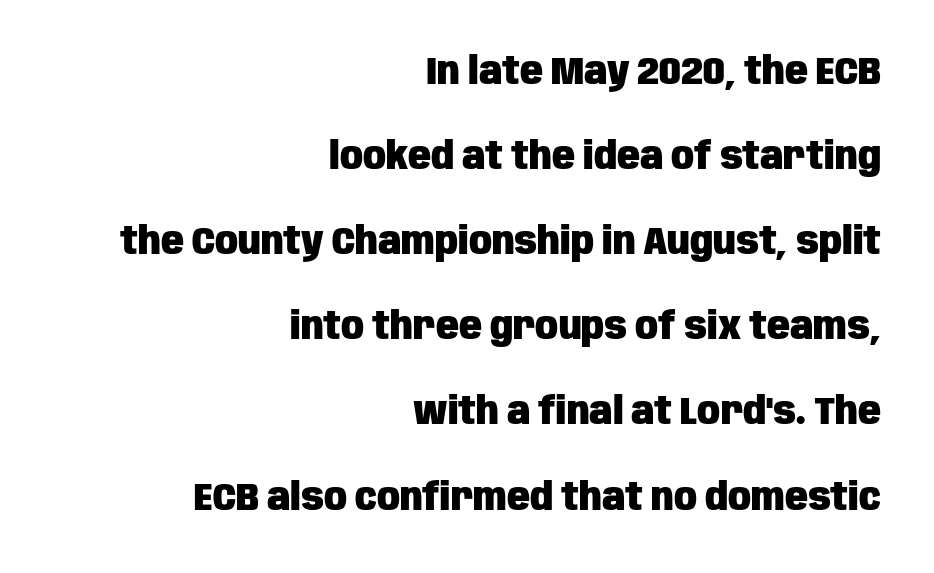
Nobody drew a line under any word here. This sample uses a sans-serif face. Think of a printed novel: that variable character pitch is what you see here. Notice how the passage keeps a crisp vertical edge on the right only.
